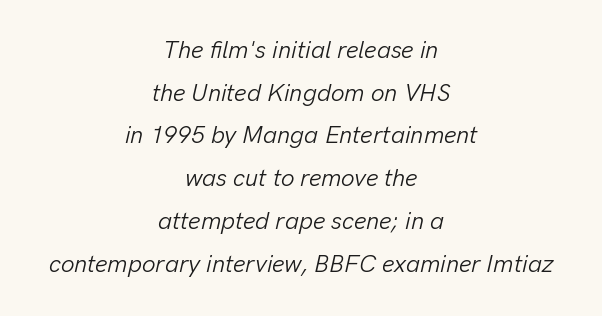
{"italic": "yes", "lean": "right", "slant_degrees": 13, "bold": "no", "underline": "no", "align": "center", "line_spacing_ratio": 1.78, "letter_spacing": "normal", "letter_spacing_em": 0.0, "glyph_px": 24}
